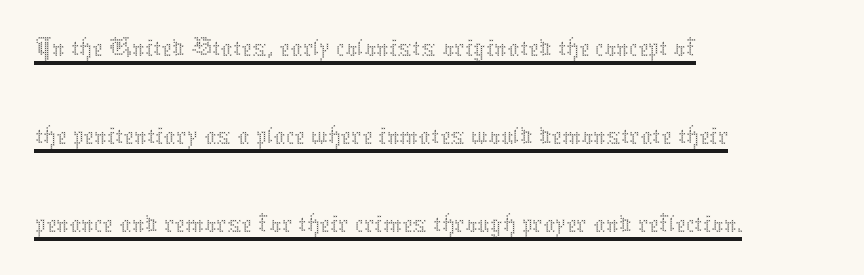
Q: Is the text bold? A: No.
Q: Is the text italic (slanted)? A: No, it is upright.
Q: Is the text underlined? A: Yes.
Q: How is the paragraph aligned? A: Left-aligned.
Q: Is the spacing between letters normal or unusually wide? A: Normal.
Q: Is the spacing between lines tight, normal or loose? A: Normal.
Q: Width (condensed, normal, or wide)? A: Normal.
Q: Stroke contrast? A: Medium.
Q: x-height? A: Medium.
Q: Monospaced? A: No.
